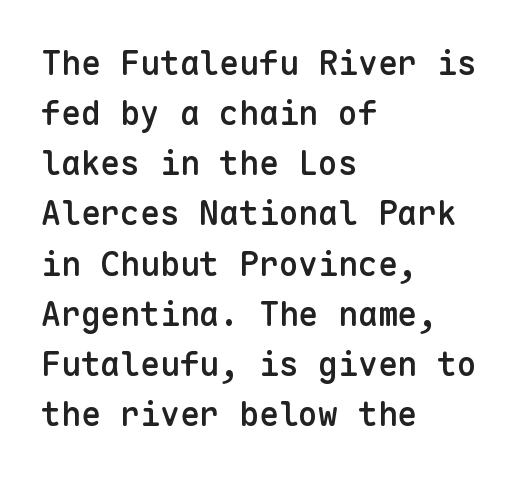
Q: Is the text bold? A: Semi-bold.
Q: Is the text italic (slanted)? A: No, it is upright.
Q: Is the typeface a serif or a sans-serif typeface? A: Sans-serif.
Q: Is the text underlined? A: No.
Q: How is the paragraph aligned? A: Left-aligned.
Q: Is the spacing between letters normal or unusually wide? A: Normal.
Q: Is the spacing between lines tight, normal or loose? A: Normal.
Q: Width (condensed, normal, or wide)? A: Normal.
Q: Stroke contrast? A: Low.
Q: x-height? A: Medium.
Q: Monospaced? A: Yes.
